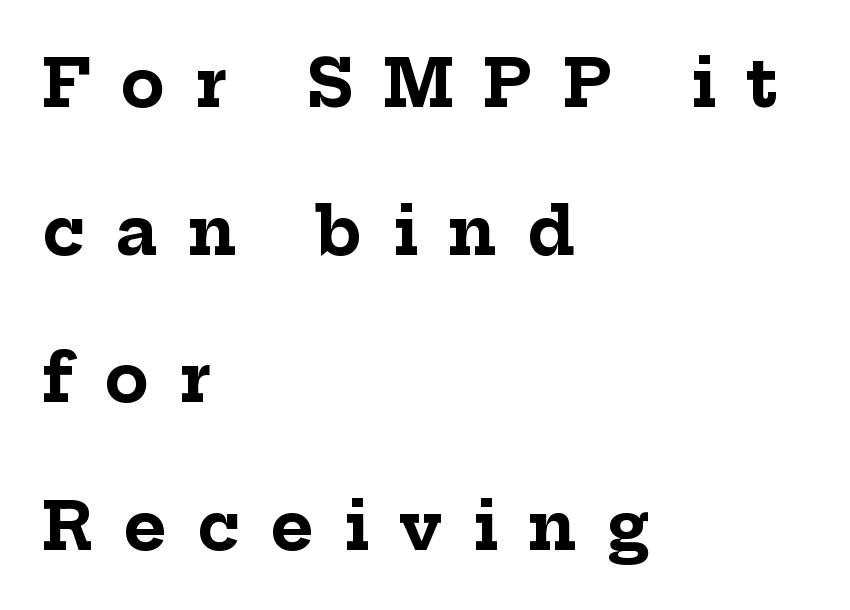
The image shows 65 px bold serif type, upright; set left-aligned, loose line spacing (2.27x), unusually wide letter spacing (+0.47 em), not underlined; low stroke contrast and a medium x-height.
